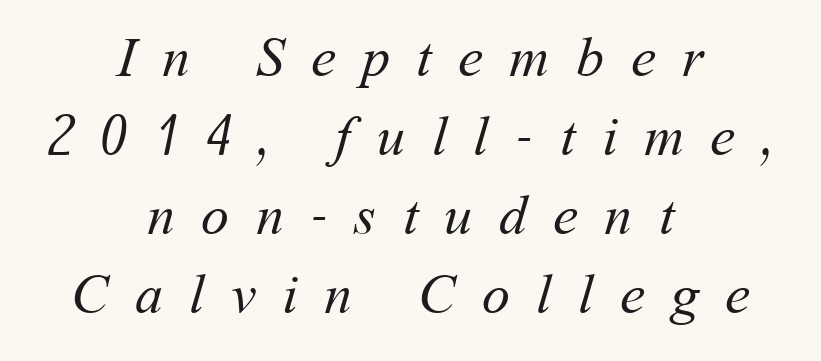
The image shows 56 px regular-weight type; set centered, normal line spacing (1.41x), unusually wide letter spacing (+0.47 em), not underlined; medium stroke contrast and a medium x-height.
